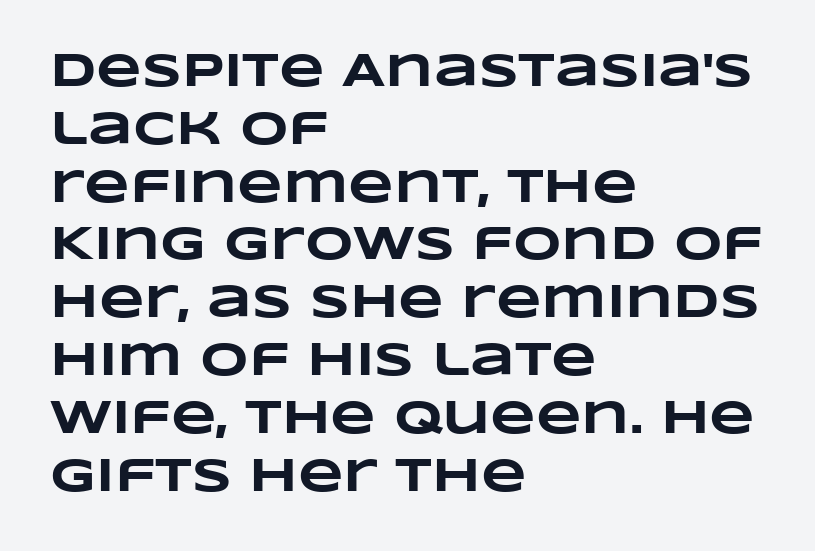
Beneath every word, the page is bare. These lines are rendered in a variable-pitch font. Inter-character spacing is left at the font's built-in metrics. Stroke thickness is high; the sample reads as a true bold.
